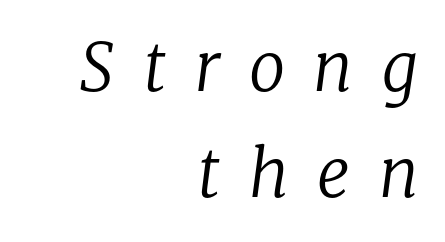
Q: Is the text bold? A: No.
Q: Is the text italic (slanted)? A: Yes, it leans right by about 8 degrees.
Q: Is the typeface a serif or a sans-serif typeface? A: Serif.
Q: Is the text underlined? A: No.
Q: How is the paragraph aligned? A: Right-aligned.
Q: Is the spacing between letters normal or unusually wide? A: Unusually wide.
Q: Is the spacing between lines tight, normal or loose? A: Normal.
Q: Width (condensed, normal, or wide)? A: Normal.
Q: Stroke contrast? A: Low.
Q: x-height? A: Medium.
Q: Monospaced? A: No.
